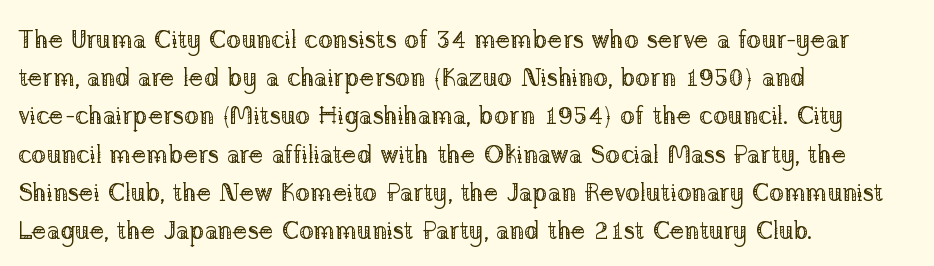
The glyphs are unaccompanied by any horizontal stroke below them. Posture: vertical. These lines keep a tight, regular rhythm from letter to letter. Interline gaps are of average width in this sample. The paragraph shown leans on its left margin.
